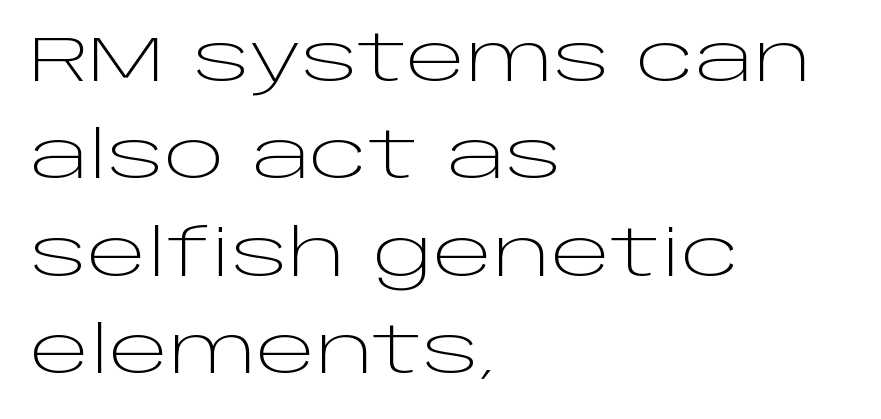
The image shows 64 px light, wide sans-serif type, upright; set left-aligned, normal line spacing (1.52x), normal letter spacing, not underlined; low stroke contrast and a large x-height.
